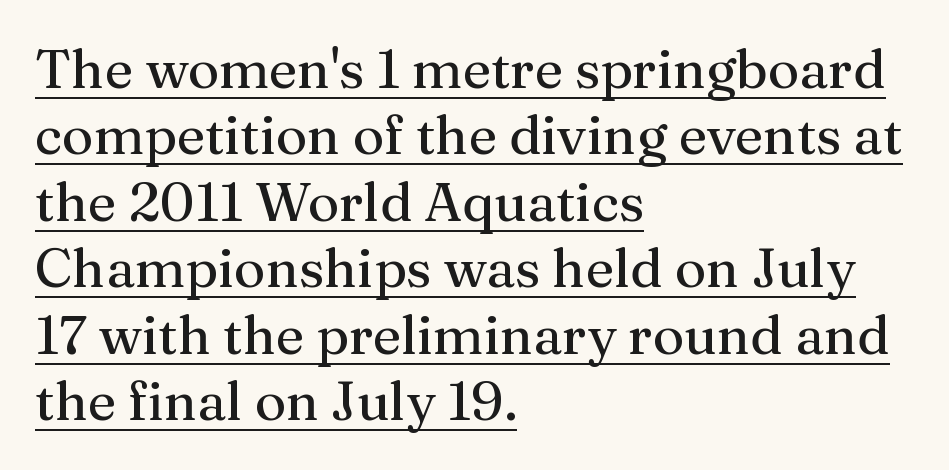
The image shows 54 px serif type, upright; set left-aligned, line spacing 1.23x, normal letter spacing, underlined; medium stroke contrast and a medium x-height.
